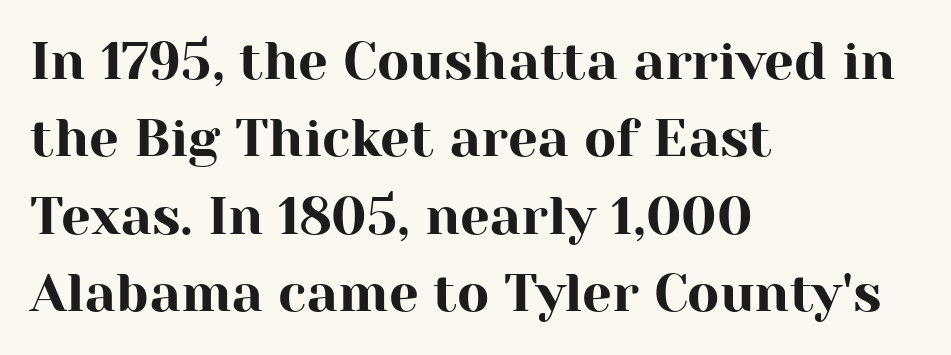
The image shows 53 px serif type, upright; set left-aligned, normal line spacing (1.46x), normal letter spacing, not underlined; high stroke contrast and a medium x-height.
